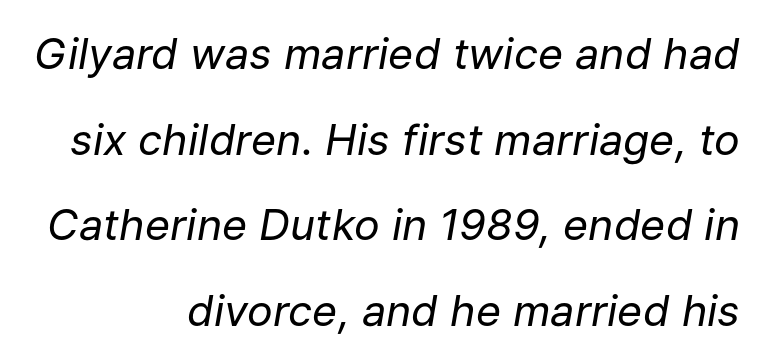
Unbolded letterforms with no extra heft. Leftover space on each line is placed entirely before the opening word. Just letters on the line, the space beneath them empty. Note the varied advance widths — an 'i' is clearly narrower than an 'm'. You can tell it's italic because the verticals aren't actually vertical.
